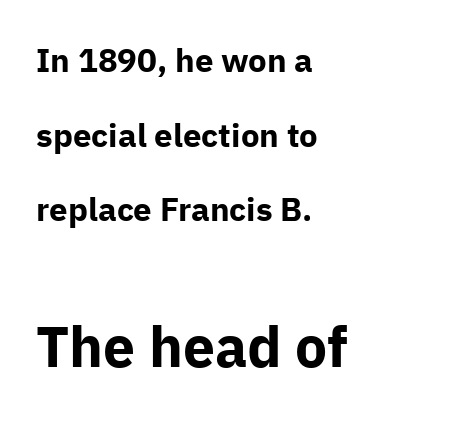
The image shows 57 px bold sans-serif type, upright; set left-aligned, loose line spacing (2.26x), normal letter spacing, not underlined; the second (bottom) block is 1.73x larger; low stroke contrast and a medium x-height.
